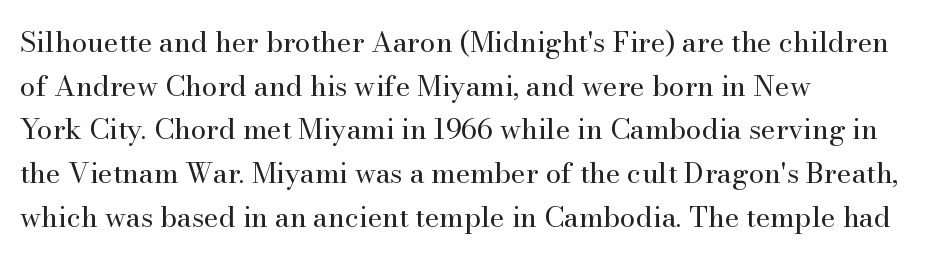
{"serif": "yes", "italic": "no", "bold": "no", "weight": "regular", "width": "normal", "stroke_contrast": "high", "x_height": "small", "monospaced": "no", "underline": "no", "align": "left", "line_spacing": "normal", "line_spacing_ratio": 1.56, "letter_spacing": "normal", "letter_spacing_em": 0.0, "glyph_px": 28}
